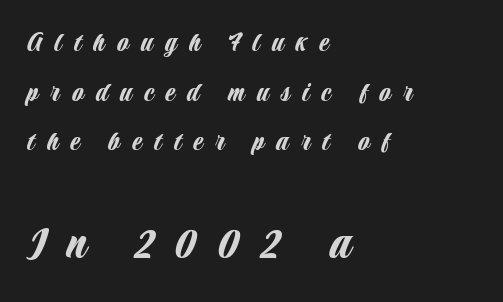
{"serif": "no", "width": "condensed", "stroke_contrast": "low", "x_height": "large", "monospaced": "no", "underline": "no", "align": "left", "line_spacing_ratio": 1.71, "letter_spacing": "wide", "letter_spacing_em": 0.42, "larger_block": "second", "size_ratio": 1.72, "glyph_px": 50}
